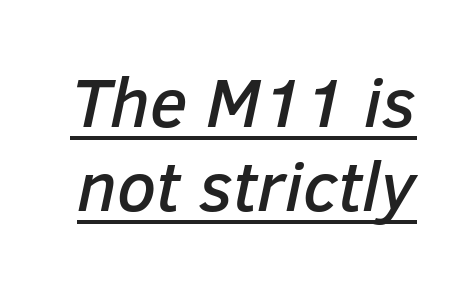
Q: Is the text italic (slanted)? A: Yes, it leans right by about 12 degrees.
Q: Is the text underlined? A: Yes.
Q: Is the spacing between letters normal or unusually wide? A: Normal.
Q: Width (condensed, normal, or wide)? A: Normal.
Q: Stroke contrast? A: Low.
Q: x-height? A: Medium.
Q: Monospaced? A: No.
